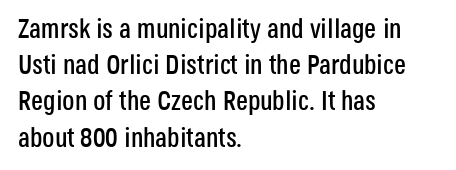
{"italic": "no", "underline": "no", "align": "left", "line_spacing": "normal", "line_spacing_ratio": 1.34, "letter_spacing": "normal", "letter_spacing_em": 0.0, "glyph_px": 27}
